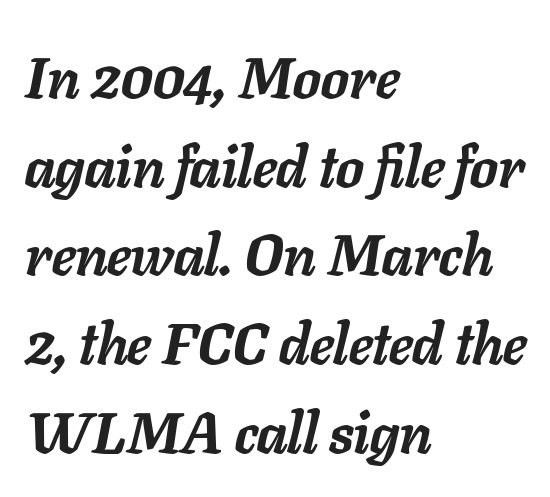
The face used here has the dense, thick strokes of a bold. The designer left line spacing at the default. Letters rest on an invisible, unmarked baseline. The face used here is proportionally spaced, like ordinary book or web type.
